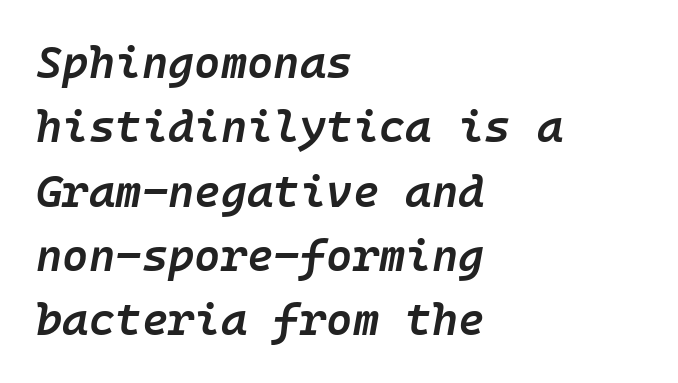
{"italic": "yes", "lean": "right", "slant_degrees": 10, "bold": "semi", "weight": "semibold", "width": "normal", "stroke_contrast": "low", "x_height": "medium", "underline": "no", "align": "left", "line_spacing": "normal", "line_spacing_ratio": 1.43, "letter_spacing": "normal", "letter_spacing_em": 0.0, "glyph_px": 45}
